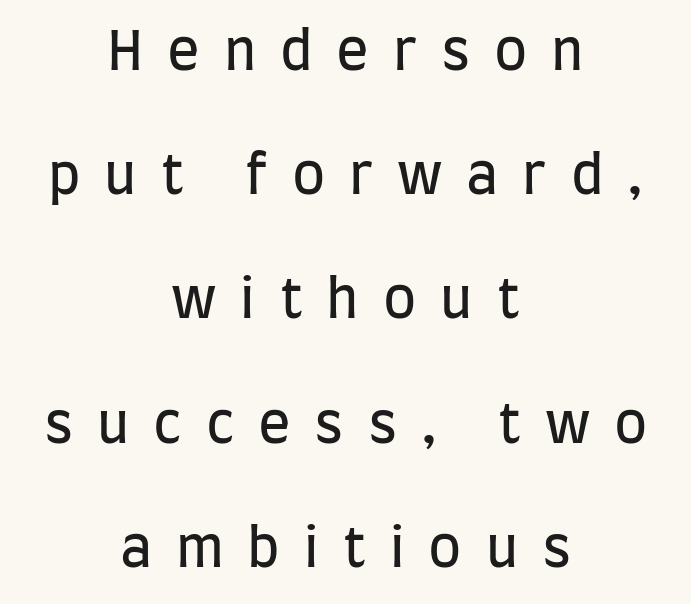
Q: Is the text bold? A: No.
Q: Is the text italic (slanted)? A: No, it is upright.
Q: Is the typeface a serif or a sans-serif typeface? A: Sans-serif.
Q: Is the text underlined? A: No.
Q: How is the paragraph aligned? A: Centered.
Q: Is the spacing between letters normal or unusually wide? A: Unusually wide.
Q: Is the spacing between lines tight, normal or loose? A: Loose.
Q: Width (condensed, normal, or wide)? A: Condensed.
Q: Stroke contrast? A: Low.
Q: x-height? A: Large.
Q: Monospaced? A: No.
